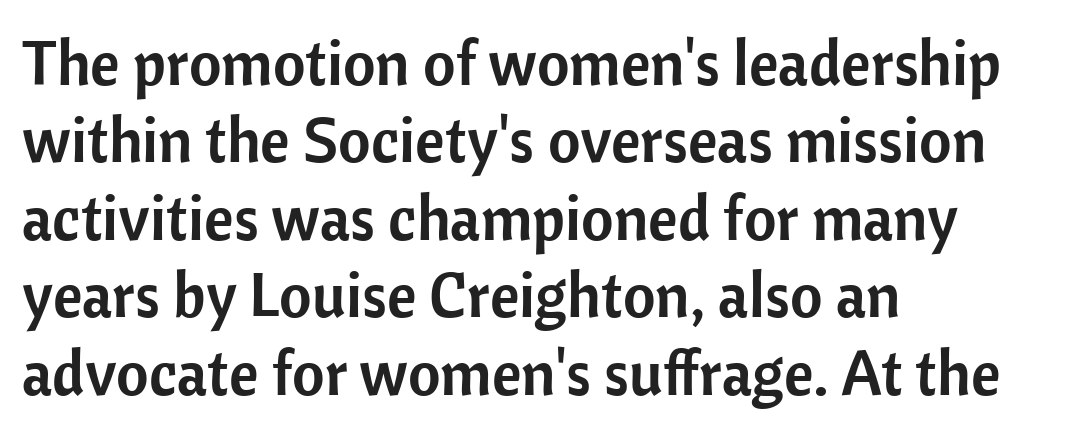
Each row of text sits above clean, open space. Is the letter spacing exaggerated? No — it looks like the ordinary default. These lines are rendered in a variable-pitch font. The axis of the letterforms is exactly vertical. Which margin do the lines hug? The left one — the right edge is uneven.
